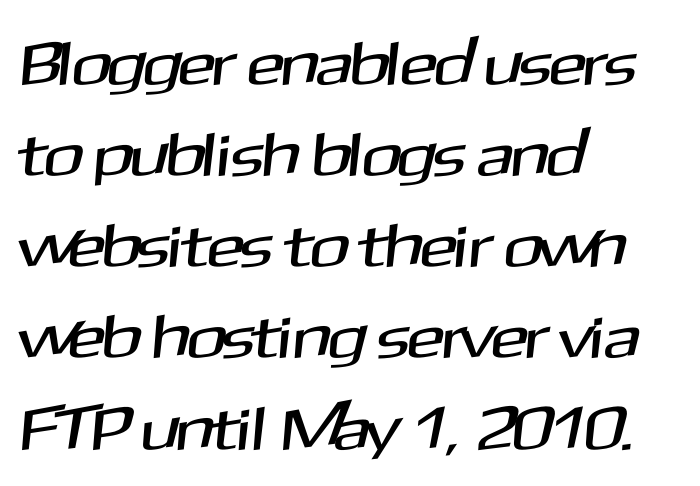
The image shows 62 px sans-serif type; set left-aligned, normal line spacing (1.47x), normal letter spacing, not underlined; medium stroke contrast and a medium x-height.
